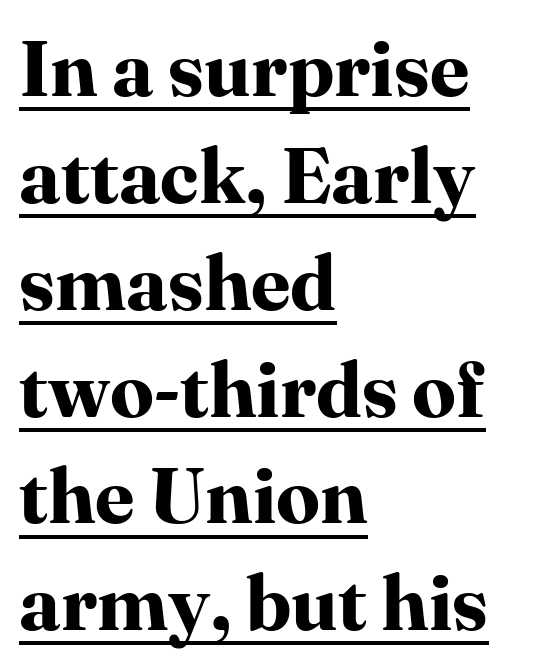
{"serif": "yes", "italic": "no", "bold": "yes", "weight": "bold", "width": "normal", "stroke_contrast": "high", "x_height": "medium", "monospaced": "no", "underline": "yes", "align": "left", "line_spacing": "normal", "line_spacing_ratio": 1.37, "letter_spacing": "normal", "letter_spacing_em": 0.0, "glyph_px": 78}
